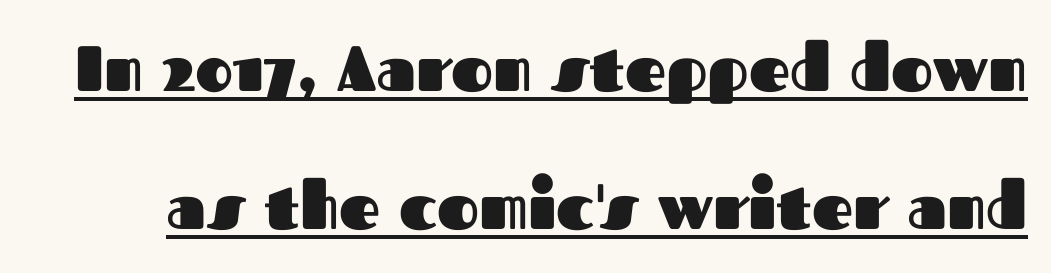
{"serif": "no", "italic": "no", "bold": "yes", "weight": "heavy", "width": "normal", "stroke_contrast": "medium", "x_height": "medium", "monospaced": "no", "underline": "yes", "line_spacing": "loose", "line_spacing_ratio": 2.16, "letter_spacing": "normal", "letter_spacing_em": 0.0, "glyph_px": 64}
